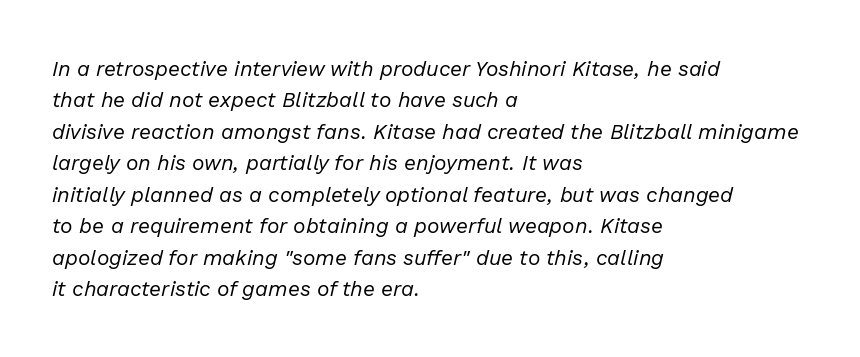
The image shows 21 px text type, italic (leaning right); set left-aligned, normal line spacing (1.5x), normal letter spacing, not underlined.
